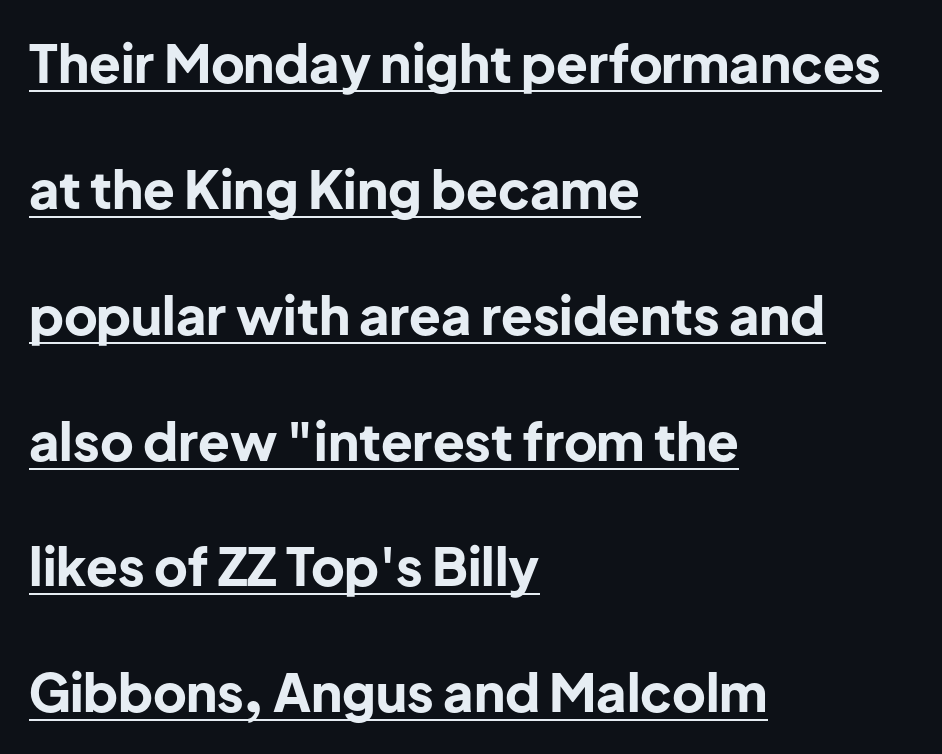
Notice how the passage keeps a crisp vertical edge on the left only. This rendering leaves character spacing at its baseline value. Every character sits straight up, as roman type does. Observe the absence of serifs on each vertical stroke in this sample. The passage shown is typed in a proportional face where columns would drift. This is underlined copy, the kind a proofreader might mark for attention.
